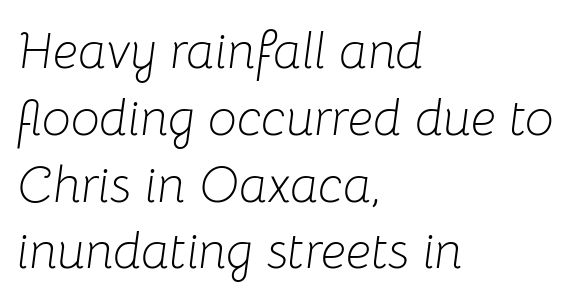
{"italic": "yes", "lean": "right", "slant_degrees": 8, "bold": "no", "weight": "light", "width": "normal", "stroke_contrast": "low", "x_height": "medium", "monospaced": "no", "underline": "no", "align": "left", "line_spacing": "normal", "line_spacing_ratio": 1.31, "letter_spacing": "normal", "letter_spacing_em": 0.0, "glyph_px": 51}
